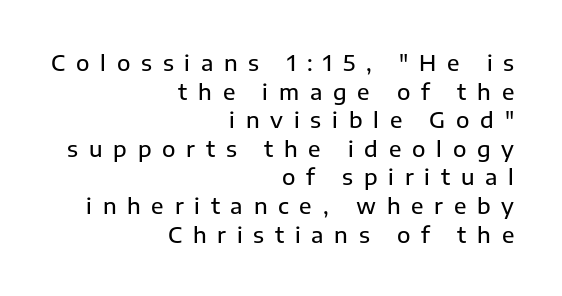
Quick note: interline space is typical. This rendering features lettering with no underline. The lettering holds an erect, upright posture throughout. Spacing between characters has been opened up far beyond the box default. Layout note: lines flush right.
